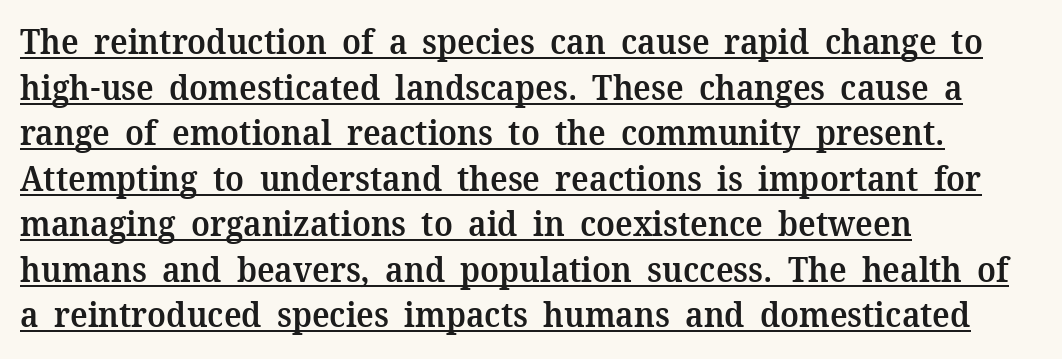
The image shows 34 px semibold serif type, upright; set left-aligned, normal line spacing (1.34x), normal letter spacing, underlined; medium stroke contrast and a medium x-height.
